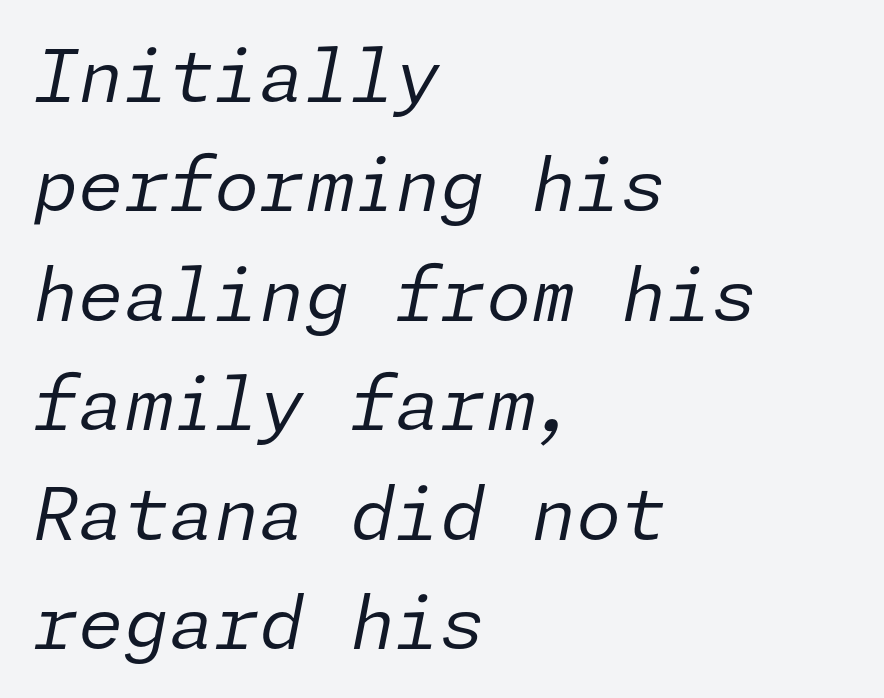
Q: Is the text bold? A: No.
Q: Is the text italic (slanted)? A: Yes, it leans right by about 11 degrees.
Q: Is the text underlined? A: No.
Q: How is the paragraph aligned? A: Left-aligned.
Q: Is the spacing between letters normal or unusually wide? A: Normal.
Q: Is the spacing between lines tight, normal or loose? A: Normal.
Q: Width (condensed, normal, or wide)? A: Normal.
Q: Stroke contrast? A: Low.
Q: x-height? A: Medium.
